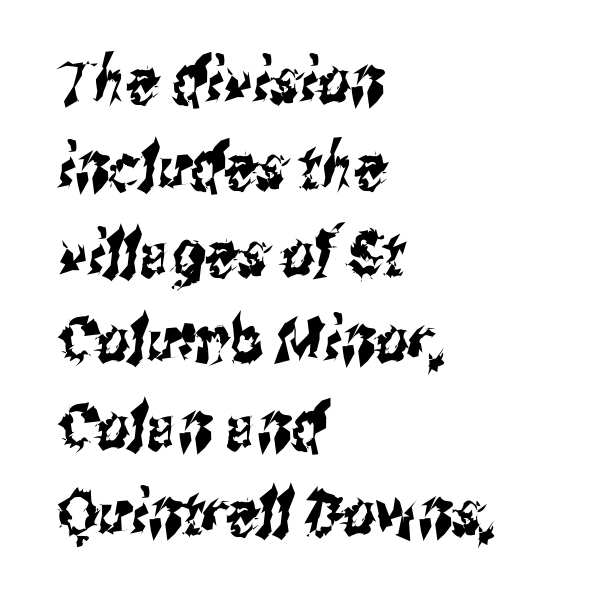
The image shows 64 px condensed sans-serif type; set left-aligned, normal line spacing (1.35x), normal letter spacing, not underlined; medium stroke contrast and a medium x-height.
